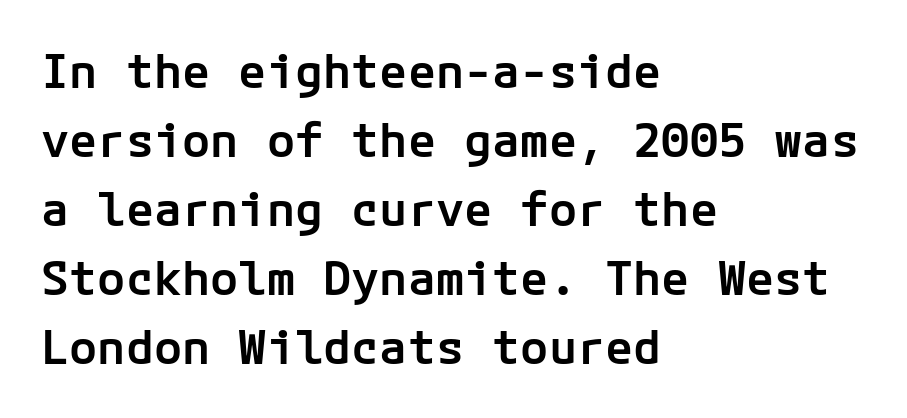
Q: Is the text bold? A: Semi-bold.
Q: Is the text italic (slanted)? A: No, it is upright.
Q: Is the typeface a serif or a sans-serif typeface? A: Sans-serif.
Q: Is the text underlined? A: No.
Q: How is the paragraph aligned? A: Left-aligned.
Q: Is the spacing between letters normal or unusually wide? A: Normal.
Q: Is the spacing between lines tight, normal or loose? A: Normal.
Q: Width (condensed, normal, or wide)? A: Normal.
Q: Stroke contrast? A: Low.
Q: x-height? A: Medium.
